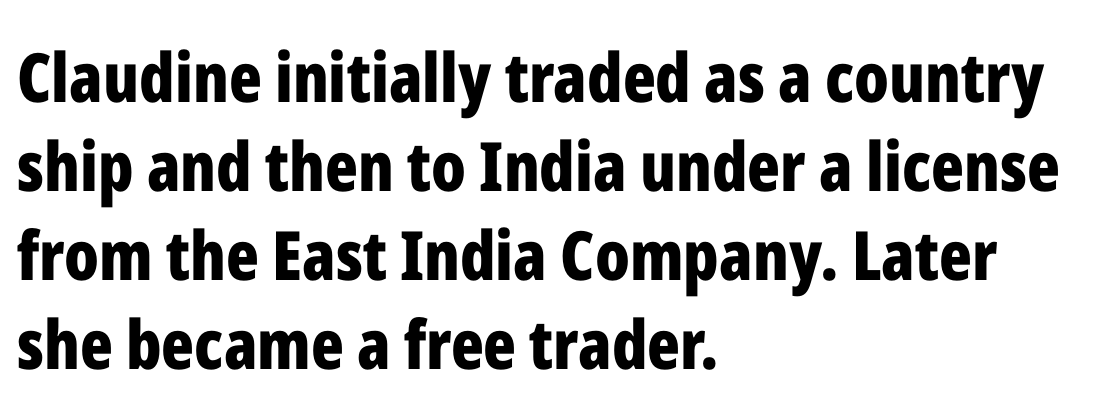
The image shows 68 px bold, condensed sans-serif type, upright; set left-aligned, normal line spacing (1.31x), normal letter spacing, not underlined; low stroke contrast and a medium x-height.
